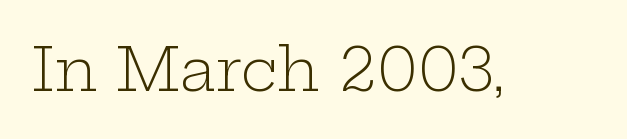
{"serif": "yes", "italic": "no", "bold": "no", "weight": "light", "width": "wide", "stroke_contrast": "low", "x_height": "medium", "monospaced": "no", "underline": "no", "letter_spacing": "normal", "letter_spacing_em": 0.0, "glyph_px": 59}
